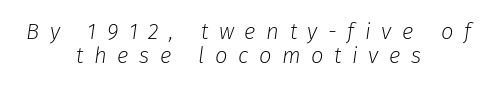
Q: Is the text bold? A: No.
Q: Is the text italic (slanted)? A: Yes, it leans right by about 8 degrees.
Q: Is the text underlined? A: No.
Q: How is the paragraph aligned? A: Centered.
Q: Is the spacing between letters normal or unusually wide? A: Unusually wide.
Q: Is the spacing between lines tight, normal or loose? A: Tight.
